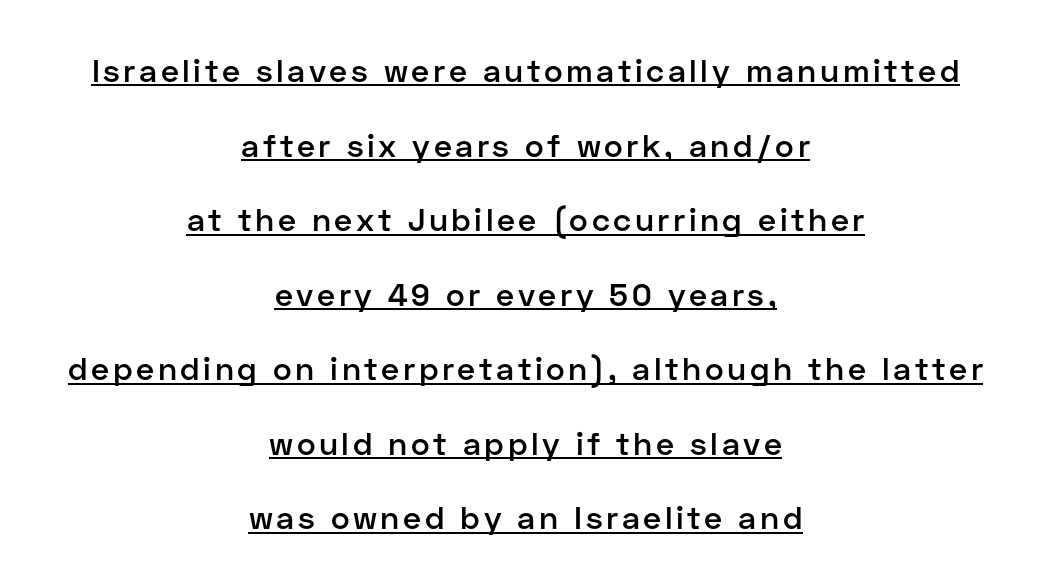
{"serif": "no", "italic": "no", "bold": "semi", "weight": "semibold", "width": "normal", "stroke_contrast": "low", "x_height": "medium", "monospaced": "no", "underline": "yes", "align": "center", "line_spacing": "loose", "line_spacing_ratio": 2.33, "glyph_px": 32}
